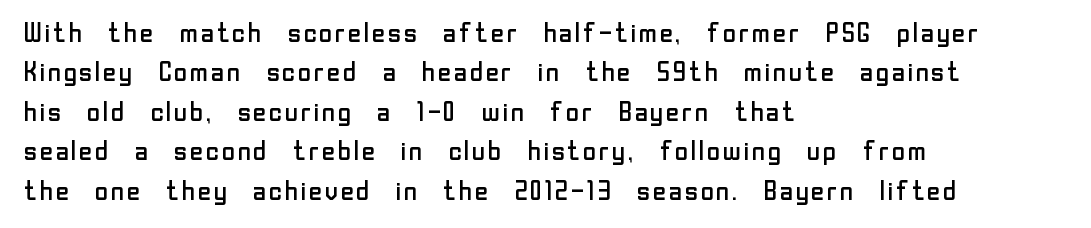
The image shows 27 px text type, upright; set left-aligned, normal line spacing (1.46x), normal letter spacing, not underlined.
